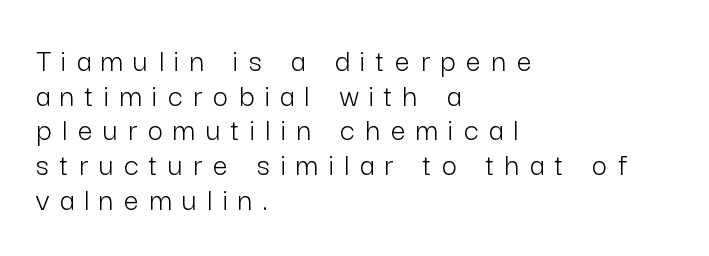
{"serif": "no", "italic": "no", "bold": "no", "weight": "light", "width": "normal", "stroke_contrast": "low", "x_height": "medium", "monospaced": "no", "underline": "no", "align": "left", "line_spacing": "tight", "line_spacing_ratio": 1.05, "letter_spacing": "wide", "letter_spacing_em": 0.32, "glyph_px": 33}
